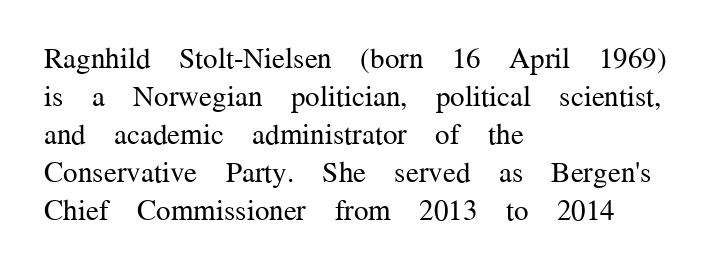
The image shows 29 px regular-weight serif type, upright; set left-aligned, normal line spacing (1.31x), normal letter spacing, not underlined; medium stroke contrast and a medium x-height.
